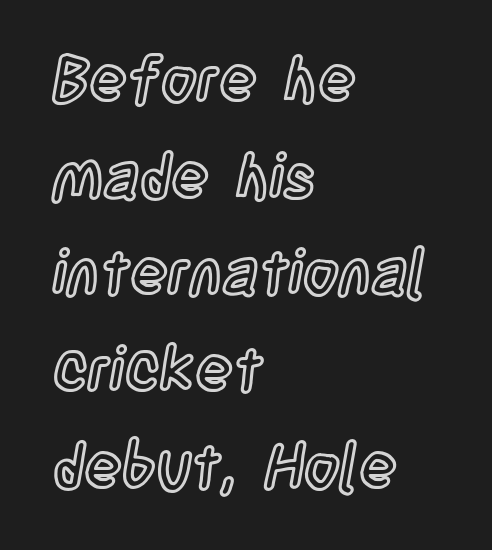
Q: Is the text italic (slanted)? A: Yes.
Q: Is the text underlined? A: No.
Q: How is the paragraph aligned? A: Left-aligned.
Q: Is the spacing between letters normal or unusually wide? A: Normal.
Q: Is the spacing between lines tight, normal or loose? A: Normal.
Q: Width (condensed, normal, or wide)? A: Condensed.
Q: x-height? A: Large.
Q: Monospaced? A: No.
